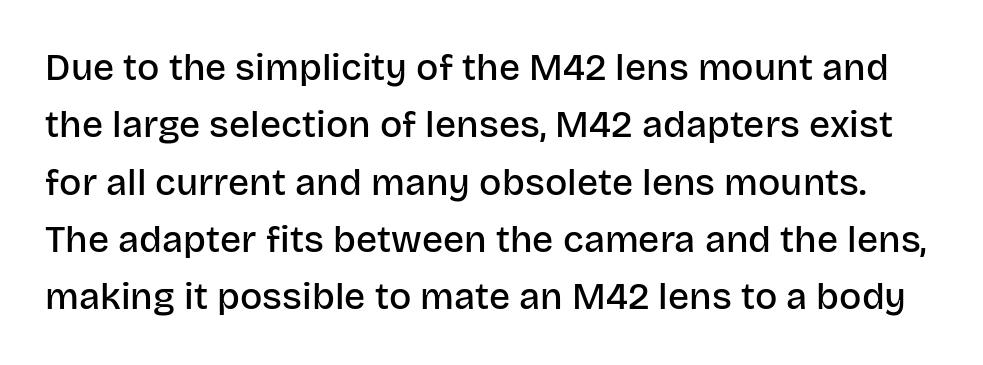
Q: Is the text bold? A: Semi-bold.
Q: Is the text italic (slanted)? A: No, it is upright.
Q: Is the typeface a serif or a sans-serif typeface? A: Sans-serif.
Q: Is the text underlined? A: No.
Q: Is the spacing between letters normal or unusually wide? A: Normal.
Q: Is the spacing between lines tight, normal or loose? A: Normal.
Q: Width (condensed, normal, or wide)? A: Normal.
Q: Stroke contrast? A: Low.
Q: x-height? A: Large.
Q: Monospaced? A: No.
